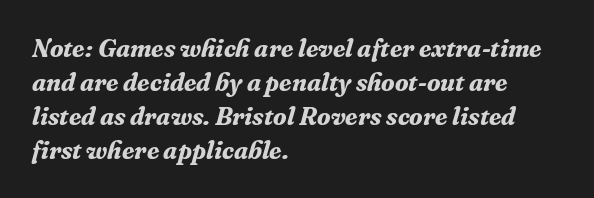
{"italic": "yes", "lean": "right", "slant_degrees": 16, "bold": "yes", "underline": "no", "align": "left", "line_spacing": "normal", "line_spacing_ratio": 1.36, "letter_spacing": "normal", "letter_spacing_em": 0.0, "glyph_px": 25}
